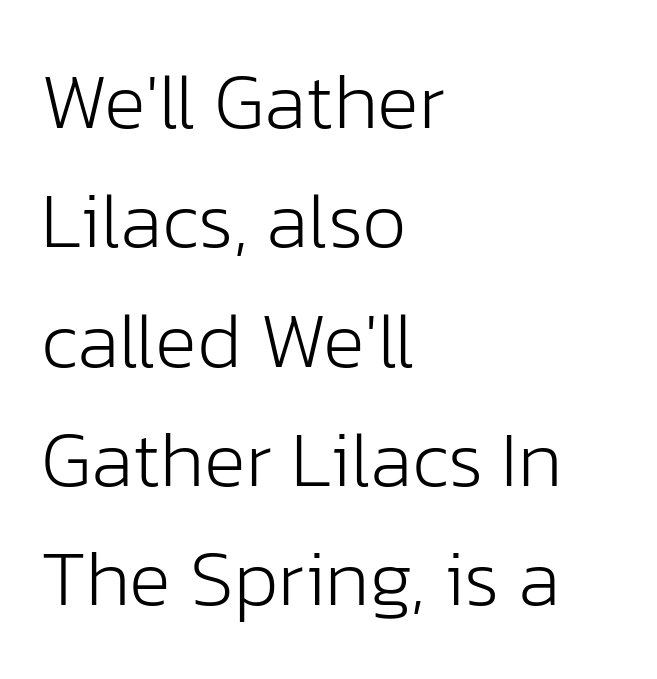
{"serif": "no", "italic": "no", "bold": "no", "weight": "light", "width": "normal", "stroke_contrast": "low", "x_height": "medium", "monospaced": "no", "underline": "no", "align": "left", "line_spacing": "normal", "line_spacing_ratio": 1.51, "letter_spacing": "normal", "letter_spacing_em": 0.0, "glyph_px": 79}
